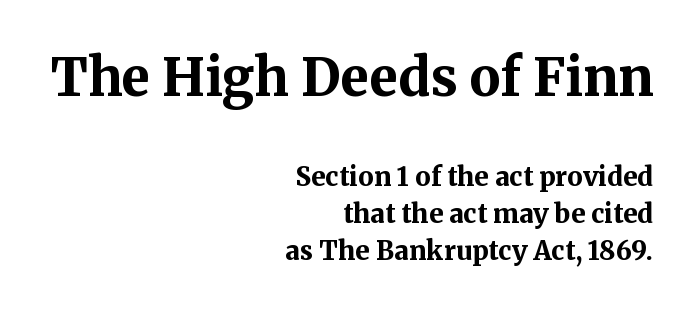
{"serif": "yes", "italic": "no", "bold": "yes", "weight": "bold", "width": "normal", "stroke_contrast": "medium", "x_height": "medium", "monospaced": "no", "underline": "no", "align": "right", "line_spacing": "normal", "line_spacing_ratio": 1.43, "letter_spacing": "normal", "letter_spacing_em": 0.0, "larger_block": "first", "size_ratio": 2.0, "glyph_px": 52}
